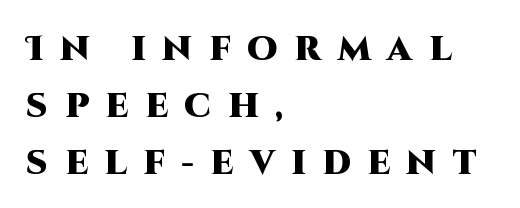
Q: Is the text bold? A: Yes.
Q: Is the text italic (slanted)? A: No, it is upright.
Q: Is the typeface a serif or a sans-serif typeface? A: Sans-serif.
Q: Is the text underlined? A: No.
Q: How is the paragraph aligned? A: Left-aligned.
Q: Is the spacing between letters normal or unusually wide? A: Unusually wide.
Q: Is the spacing between lines tight, normal or loose? A: Normal.
Q: Width (condensed, normal, or wide)? A: Normal.
Q: Stroke contrast? A: High.
Q: x-height? A: Large.
Q: Monospaced? A: No.
